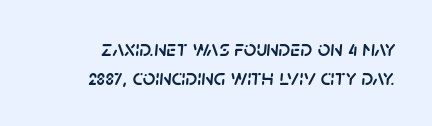
Letter spacing: default. Posture: slanted. Descender tails drop into unmarked territory. A typesetter would call this leading conventional body-copy spacing.
